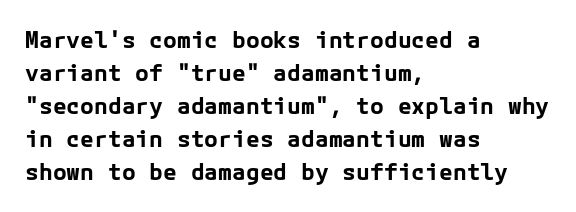
{"italic": "no", "bold": "yes", "underline": "no", "align": "left", "line_spacing": "normal", "line_spacing_ratio": 1.44, "letter_spacing": "normal", "letter_spacing_em": 0.0, "glyph_px": 23}
